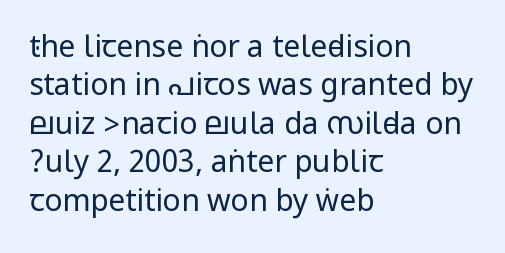
Spacing between characters is what you'd get straight out of the box. The face used here is a sans, in the tradition of grotesques and geometrics. Leading: standard. Designer's note — italics off, roman on. Does the copy run flush right? No — it runs flush left. Underline: absent.
